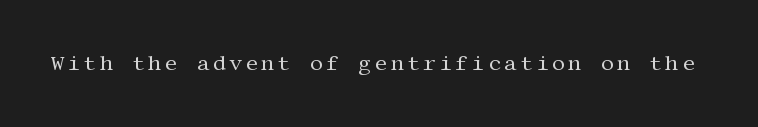
{"italic": "no", "bold": "no", "underline": "no", "glyph_px": 21}
